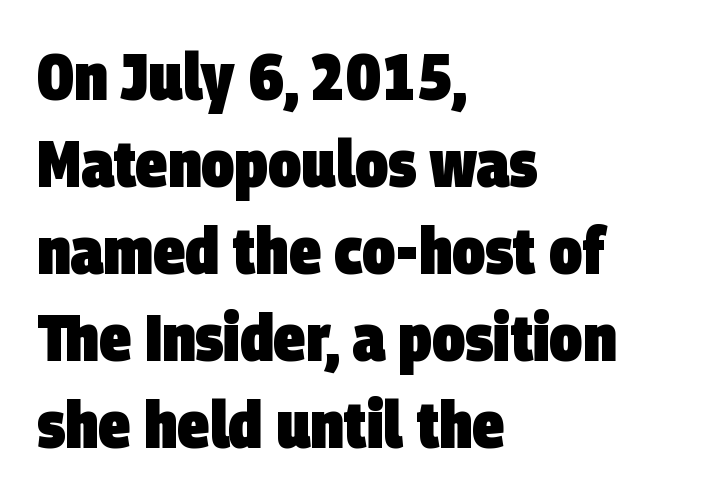
Q: Is the text bold? A: Yes.
Q: Is the typeface a serif or a sans-serif typeface? A: Sans-serif.
Q: Is the text underlined? A: No.
Q: How is the paragraph aligned? A: Left-aligned.
Q: Is the spacing between letters normal or unusually wide? A: Normal.
Q: Is the spacing between lines tight, normal or loose? A: Normal.
Q: Width (condensed, normal, or wide)? A: Condensed.
Q: Stroke contrast? A: Low.
Q: x-height? A: Large.
Q: Monospaced? A: No.
